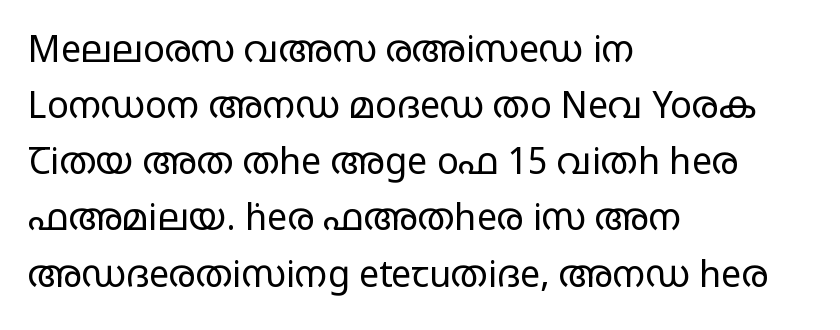
{"serif": "no", "italic": "no", "bold": "no", "weight": "regular", "width": "wide", "stroke_contrast": "low", "x_height": "large", "monospaced": "no", "underline": "no", "align": "left", "line_spacing": "normal", "line_spacing_ratio": 1.56, "letter_spacing": "normal", "letter_spacing_em": 0.0, "glyph_px": 36}
